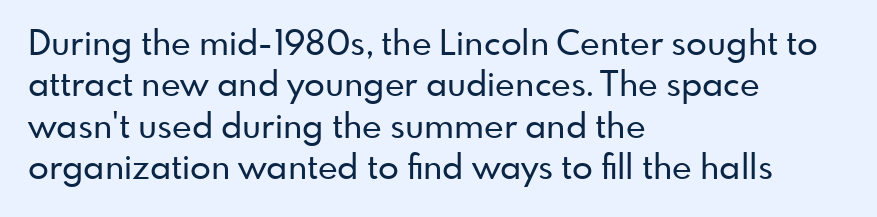
Regarding serifs, this sample does without them. These lines keep a tight, regular rhythm from letter to letter. The letters stand straight up with perfectly vertical stems. Visually the block forms a straight wall on the left and a jagged coastline on the right. Glance below the letters and you will spot only blank space.
